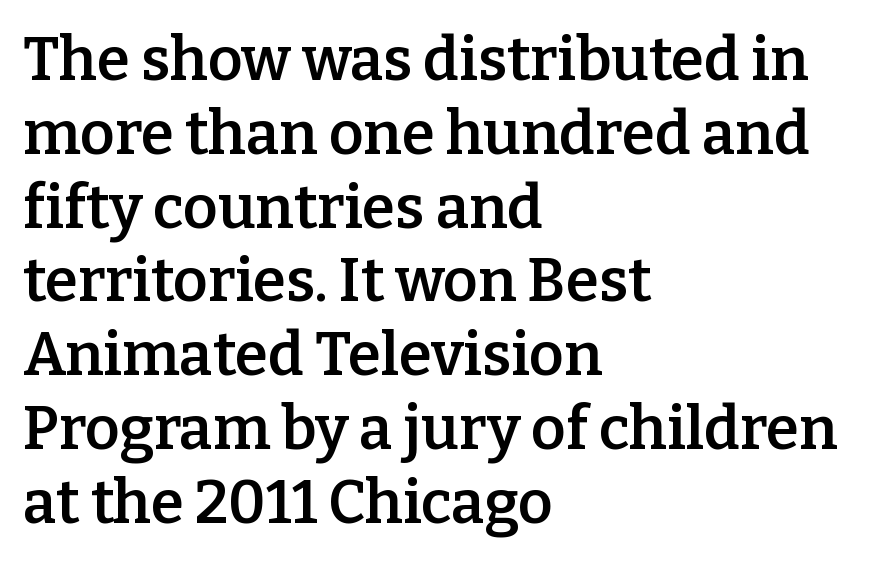
{"serif": "yes", "italic": "no", "bold": "semi", "weight": "semibold", "width": "normal", "stroke_contrast": "low", "x_height": "medium", "monospaced": "no", "underline": "no", "align": "left", "line_spacing_ratio": 1.23, "letter_spacing": "normal", "letter_spacing_em": 0.0, "glyph_px": 60}
